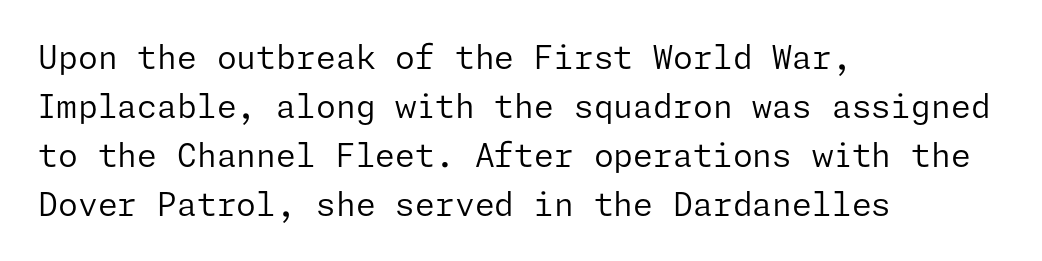
On a weight scale, this lands at 450 or below. No extra tracking has been applied to these lines. A student would call this left alignment; a typographer would say flush left, rag right. The glyphs are unaccompanied by any horizontal stroke below them.
